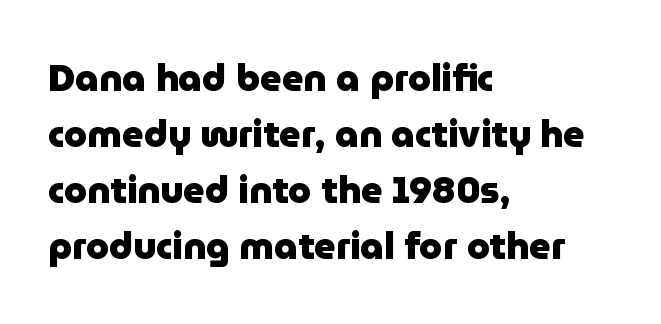
This rendering uses left alignment, leaving the right contour irregular. Rendered with straight, roman letterforms. These lines are rendered in a variable-pitch font. The text was rendered using a sans face with plain stroke endings.
